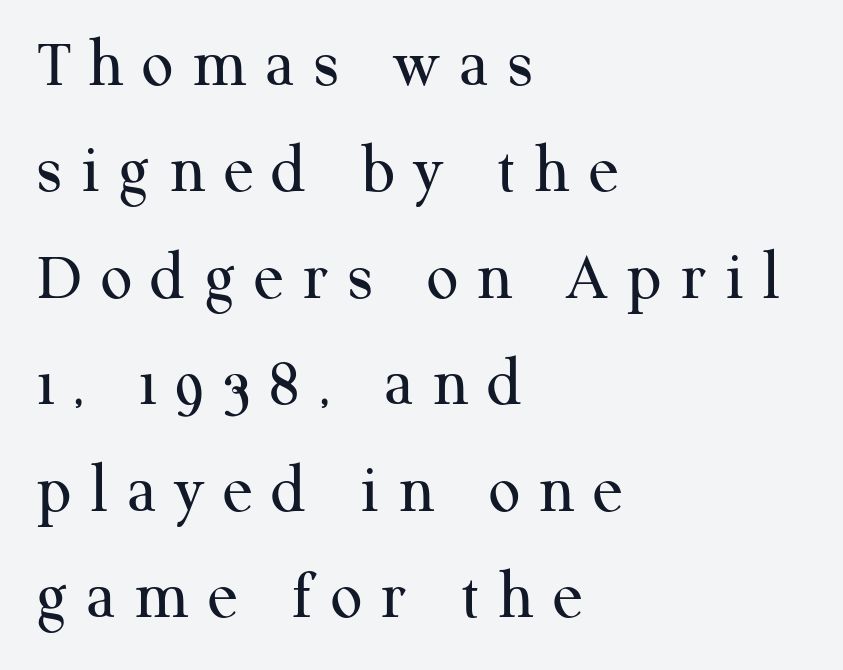
Q: Is the text bold? A: No.
Q: Is the text italic (slanted)? A: No, it is upright.
Q: Is the typeface a serif or a sans-serif typeface? A: Serif.
Q: Is the text underlined? A: No.
Q: How is the paragraph aligned? A: Left-aligned.
Q: Is the spacing between letters normal or unusually wide? A: Unusually wide.
Q: Is the spacing between lines tight, normal or loose? A: Normal.
Q: Width (condensed, normal, or wide)? A: Normal.
Q: Stroke contrast? A: Medium.
Q: x-height? A: Medium.
Q: Monospaced? A: No.
